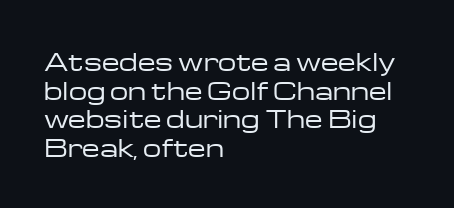
Q: Is the text bold? A: No.
Q: Is the text italic (slanted)? A: No, it is upright.
Q: Is the text underlined? A: No.
Q: How is the paragraph aligned? A: Left-aligned.
Q: Is the spacing between letters normal or unusually wide? A: Normal.
